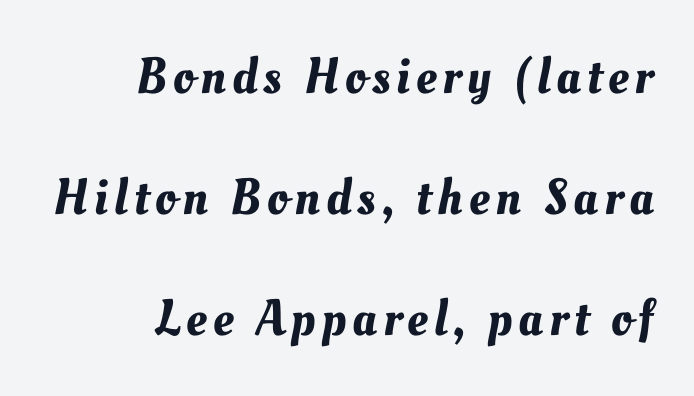
The image shows 51 px text type; set right-aligned, loose line spacing (2.37x), not underlined; medium stroke contrast and a small x-height.
